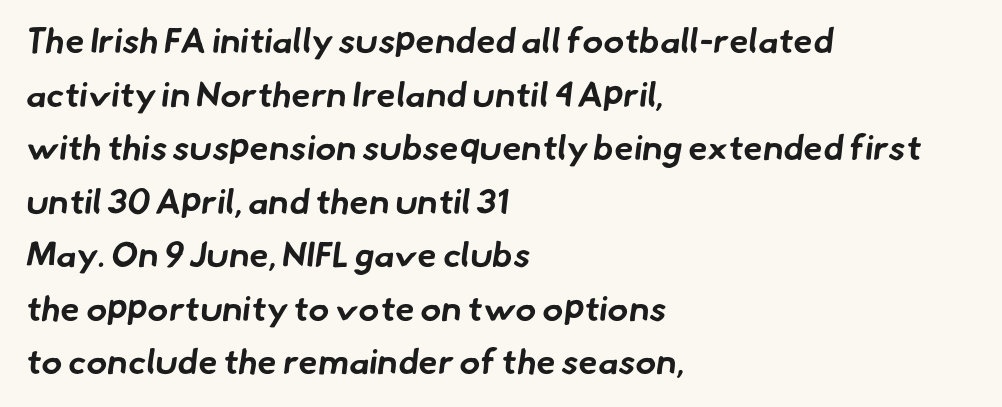
Q: Is the text bold? A: Yes.
Q: Is the typeface a serif or a sans-serif typeface? A: Sans-serif.
Q: Is the text underlined? A: No.
Q: How is the paragraph aligned? A: Left-aligned.
Q: Is the spacing between letters normal or unusually wide? A: Normal.
Q: Is the spacing between lines tight, normal or loose? A: Normal.
Q: Width (condensed, normal, or wide)? A: Normal.
Q: Stroke contrast? A: Low.
Q: x-height? A: Small.
Q: Monospaced? A: No.
